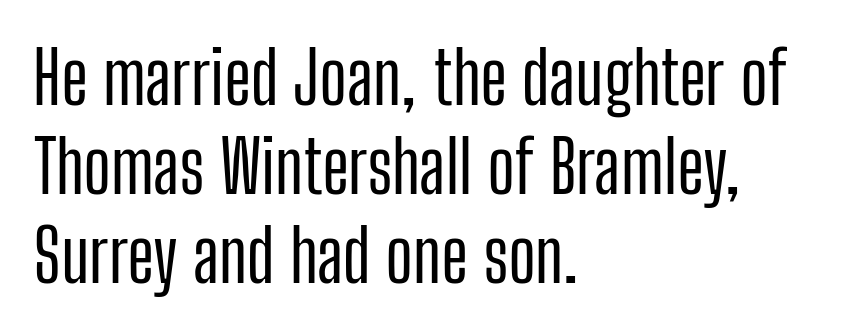
{"serif": "no", "italic": "no", "width": "condensed", "stroke_contrast": "low", "x_height": "medium", "monospaced": "no", "underline": "no", "align": "left", "line_spacing_ratio": 1.22, "letter_spacing": "normal", "letter_spacing_em": 0.0, "glyph_px": 73}
